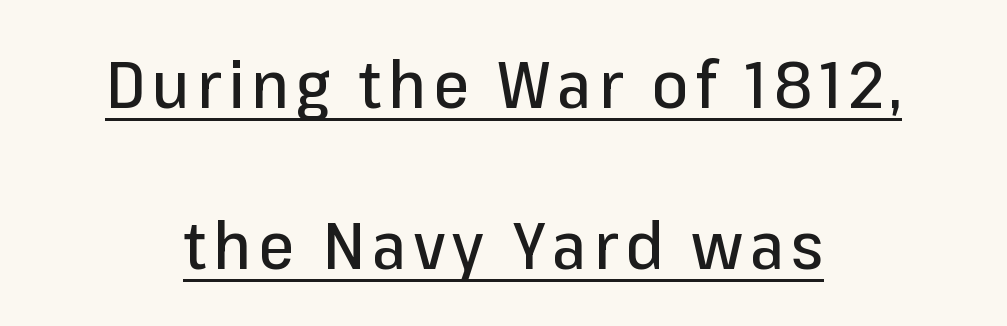
{"serif": "no", "italic": "no", "width": "normal", "stroke_contrast": "low", "x_height": "medium", "monospaced": "no", "underline": "yes", "align": "center", "line_spacing": "loose", "line_spacing_ratio": 2.47, "glyph_px": 65}
